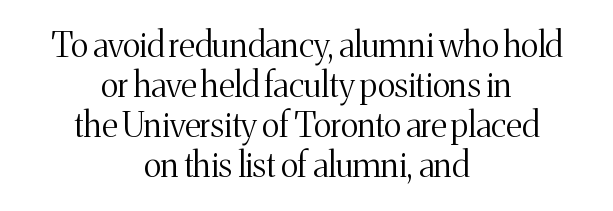
Stroke mass is kept to a normal reading level or below. Each row of text sits above clean, open space. The compositor balanced each line on the midline. Spacing between characters is what you'd get straight out of the box.
